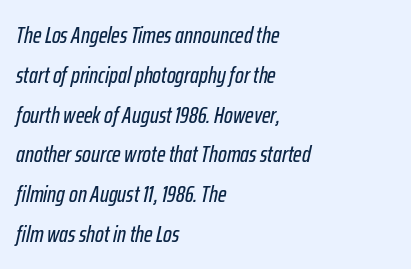
{"italic": "yes", "lean": "right", "slant_degrees": 12, "underline": "no", "align": "left", "line_spacing_ratio": 1.73, "letter_spacing": "normal", "letter_spacing_em": 0.0, "glyph_px": 23}
